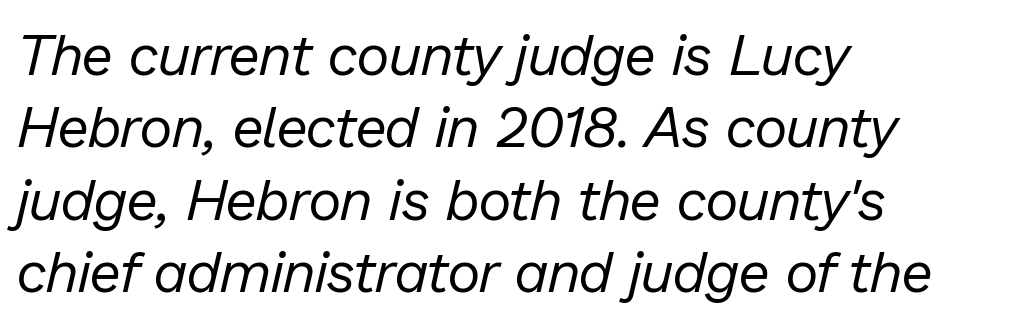
{"italic": "yes", "lean": "right", "slant_degrees": 13, "bold": "no", "weight": "regular", "width": "normal", "stroke_contrast": "low", "x_height": "medium", "monospaced": "no", "underline": "no", "align": "left", "line_spacing": "normal", "line_spacing_ratio": 1.27, "letter_spacing": "normal", "letter_spacing_em": 0.0, "glyph_px": 57}
